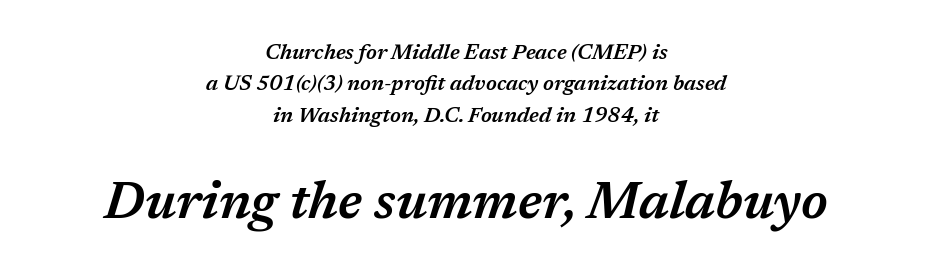
Q: Is the text bold? A: Semi-bold.
Q: Is the text italic (slanted)? A: Yes, it leans right by about 17 degrees.
Q: Is the text underlined? A: No.
Q: How is the paragraph aligned? A: Centered.
Q: Is the spacing between letters normal or unusually wide? A: Normal.
Q: Is the spacing between lines tight, normal or loose? A: Normal.
Q: Which block of text is set in a larger size, the first (top) or the second (bottom)? A: The second (bottom) one.
Q: Width (condensed, normal, or wide)? A: Normal.
Q: Stroke contrast? A: Medium.
Q: x-height? A: Medium.
Q: Monospaced? A: No.
